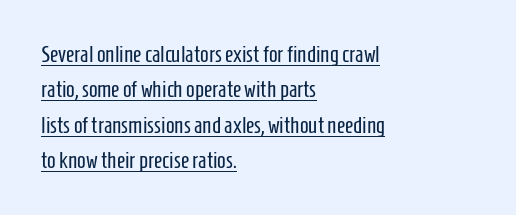
Q: Is the text bold? A: No.
Q: Is the text italic (slanted)? A: No, it is upright.
Q: Is the text underlined? A: Yes.
Q: How is the paragraph aligned? A: Left-aligned.
Q: Is the spacing between letters normal or unusually wide? A: Normal.
Q: Is the spacing between lines tight, normal or loose? A: Normal.
